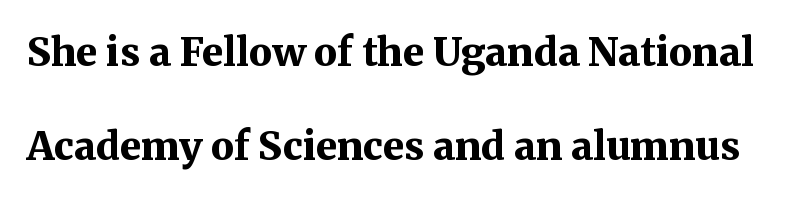
Reading down the column, the eye jumps a long way to each next line. Think of a printed novel: that variable character pitch is what you see here. Style check: upright. Inter-character spacing is left at the font's built-in metrics. Descenders are the only things crossing below the line.
